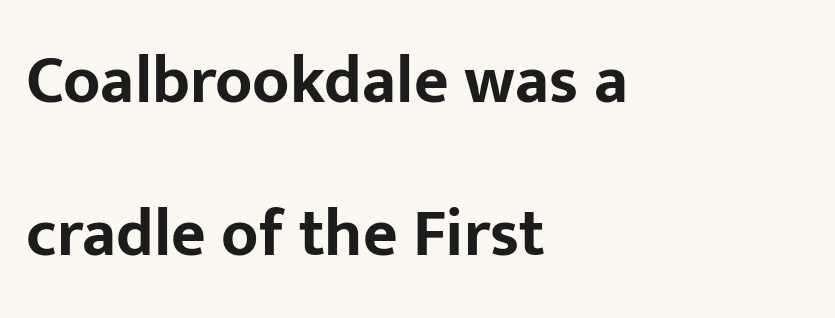
Q: Is the text bold? A: Yes.
Q: Is the text italic (slanted)? A: No, it is upright.
Q: Is the typeface a serif or a sans-serif typeface? A: Sans-serif.
Q: Is the text underlined? A: No.
Q: How is the paragraph aligned? A: Left-aligned.
Q: Is the spacing between letters normal or unusually wide? A: Normal.
Q: Is the spacing between lines tight, normal or loose? A: Loose.
Q: Width (condensed, normal, or wide)? A: Normal.
Q: Stroke contrast? A: Low.
Q: x-height? A: Medium.
Q: Monospaced? A: No.
